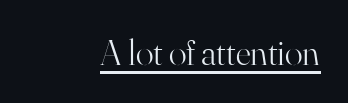
Q: Is the text bold? A: No.
Q: Is the text italic (slanted)? A: No, it is upright.
Q: Is the typeface a serif or a sans-serif typeface? A: Serif.
Q: Is the text underlined? A: Yes.
Q: Is the spacing between letters normal or unusually wide? A: Normal.
Q: Width (condensed, normal, or wide)? A: Normal.
Q: Stroke contrast? A: High.
Q: x-height? A: Small.
Q: Monospaced? A: No.
